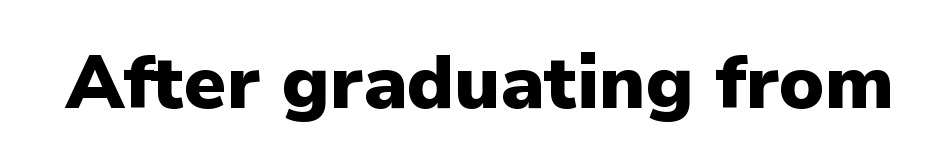
{"serif": "no", "italic": "no", "bold": "yes", "weight": "heavy", "width": "normal", "stroke_contrast": "low", "x_height": "medium", "monospaced": "no", "underline": "no", "letter_spacing": "normal", "letter_spacing_em": 0.0, "glyph_px": 75}
